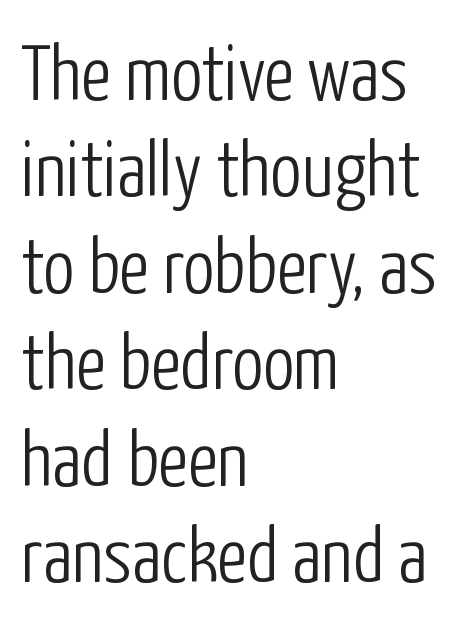
The image shows 79 px light, condensed sans-serif type, upright; set left-aligned, line spacing 1.22x, normal letter spacing, not underlined; low stroke contrast and a medium x-height.
